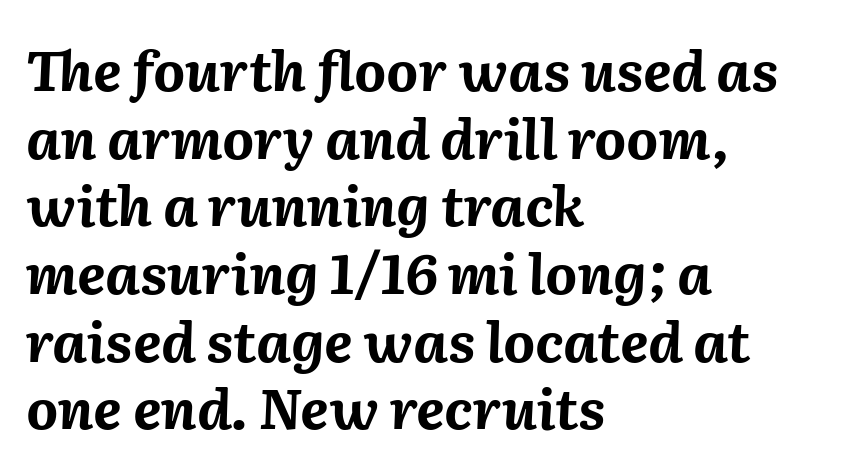
{"italic": "yes", "lean": "right", "slant_degrees": 2, "bold": "yes", "weight": "bold", "width": "normal", "stroke_contrast": "medium", "x_height": "medium", "monospaced": "no", "underline": "no", "align": "left", "line_spacing_ratio": 1.23, "letter_spacing": "normal", "letter_spacing_em": 0.0, "glyph_px": 55}
